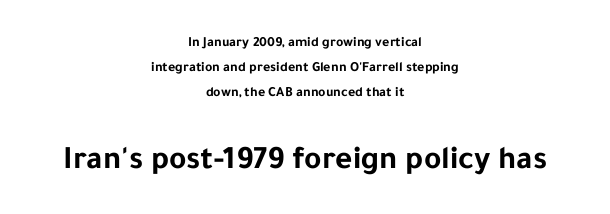
{"serif": "no", "italic": "no", "bold": "yes", "weight": "bold", "width": "normal", "stroke_contrast": "low", "x_height": "medium", "monospaced": "no", "underline": "no", "align": "center", "line_spacing_ratio": 1.78, "letter_spacing": "normal", "letter_spacing_em": 0.0, "larger_block": "second", "size_ratio": 2.36, "glyph_px": 33}
